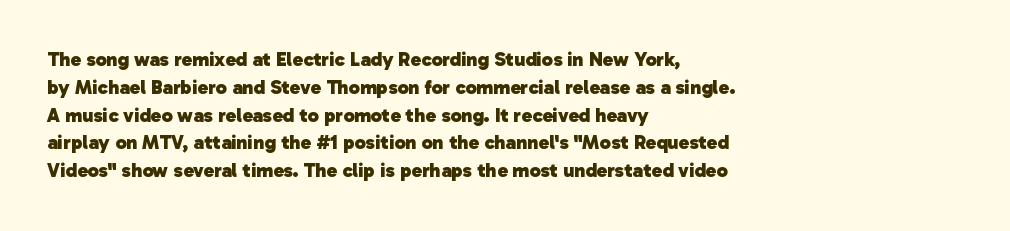
{"bold": "yes", "underline": "no", "align": "left", "line_spacing": "normal", "line_spacing_ratio": 1.39, "letter_spacing": "normal", "letter_spacing_em": 0.0, "glyph_px": 20}
